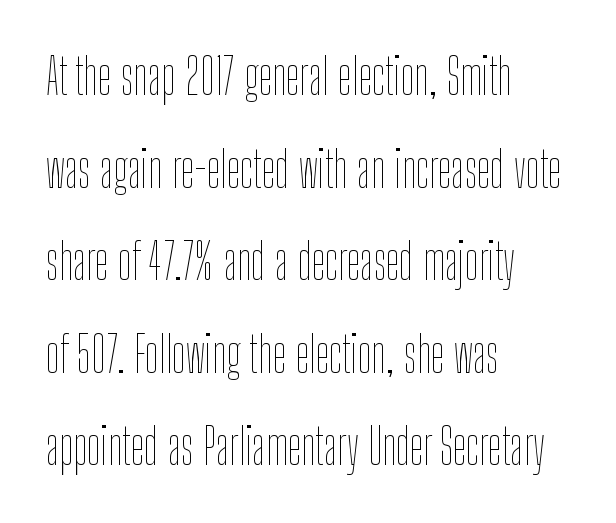
The image shows 49 px thin, condensed type, upright; set left-aligned, line spacing 1.89x, normal letter spacing, not underlined; low stroke contrast and a medium x-height.
